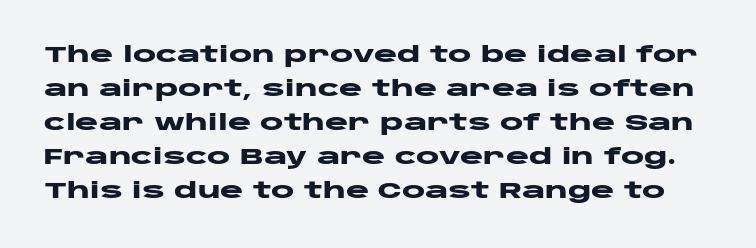
The image shows 22 px bold type, upright; set normal line spacing (1.54x), normal letter spacing, not underlined.
